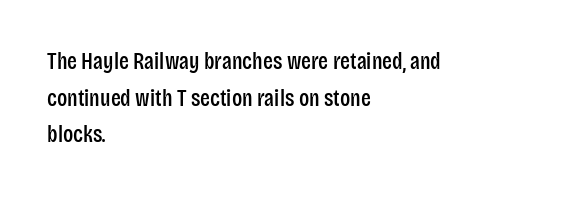
{"italic": "no", "underline": "no", "align": "left", "line_spacing": "normal", "line_spacing_ratio": 1.59, "letter_spacing": "normal", "letter_spacing_em": 0.0, "glyph_px": 23}
